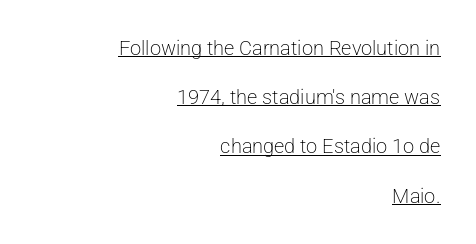
The ragged edge is on the left, which tells us the setting is flush right. Looks like someone drew a line under every word here. Weight class: somewhere from thin through regular. No italicization has been applied; the sample stays upright. How would I describe the line gaps? Wide and relaxed.
